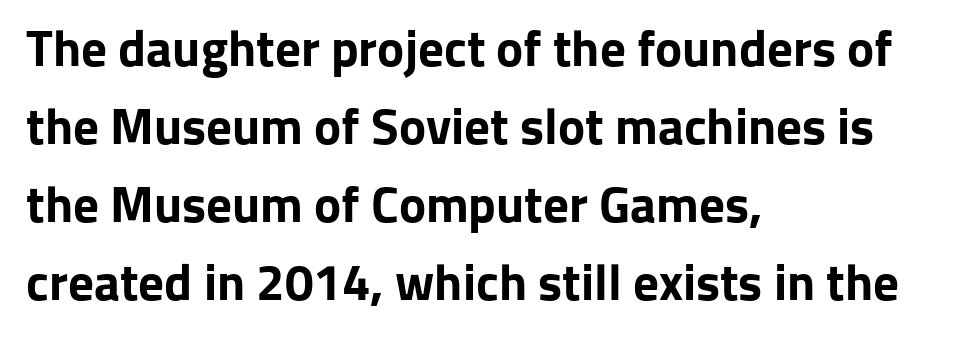
The strokes are fattened all the way to bold. Anything drawn beneath the words? Only blank space. Classification — sans serif. The letterforms sit shoulder to shoulder at normal distance.
